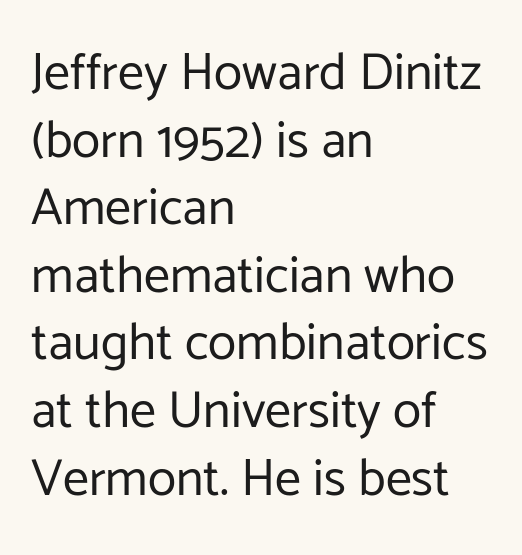
The letterforms sit shoulder to shoulder at normal distance. Stem width sits at or under what a default text font uses. Do the characters align in a grid? No, the font is proportional. Unlike italic type, these characters show no tilt at all. Leftover space on each line is placed entirely after the last word.
